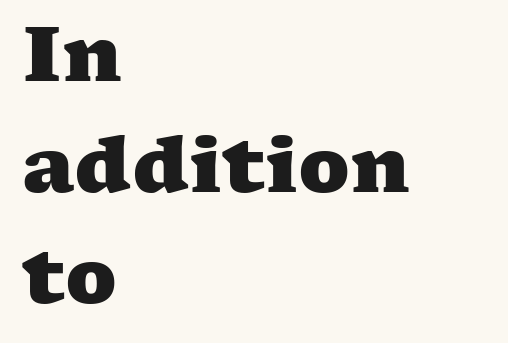
Q: Is the text bold? A: Yes.
Q: Is the typeface a serif or a sans-serif typeface? A: Serif.
Q: Is the text underlined? A: No.
Q: How is the paragraph aligned? A: Left-aligned.
Q: Is the spacing between letters normal or unusually wide? A: Normal.
Q: Is the spacing between lines tight, normal or loose? A: Normal.
Q: Width (condensed, normal, or wide)? A: Wide.
Q: Stroke contrast? A: Medium.
Q: x-height? A: Medium.
Q: Monospaced? A: No.
